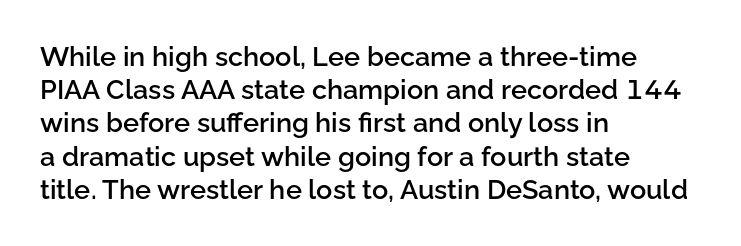
The image shows 27 px text type, upright; set left-aligned, line spacing 1.23x, normal letter spacing, not underlined.
